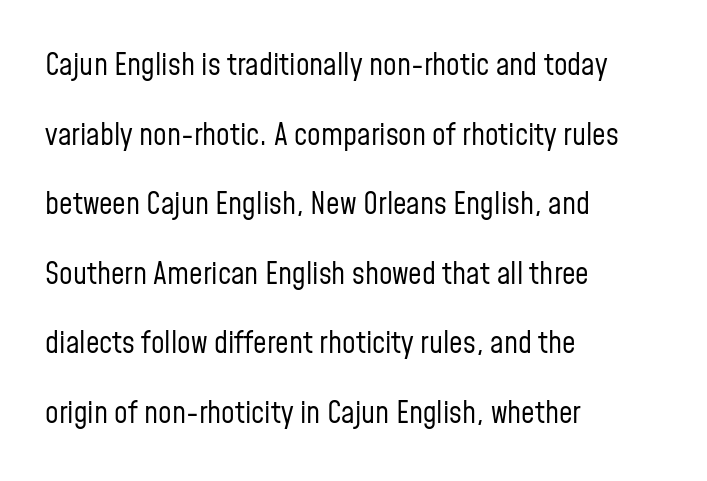
Q: Is the text bold? A: No.
Q: Is the text italic (slanted)? A: No, it is upright.
Q: Is the typeface a serif or a sans-serif typeface? A: Sans-serif.
Q: Is the text underlined? A: No.
Q: How is the paragraph aligned? A: Left-aligned.
Q: Is the spacing between letters normal or unusually wide? A: Normal.
Q: Is the spacing between lines tight, normal or loose? A: Loose.
Q: Width (condensed, normal, or wide)? A: Condensed.
Q: Stroke contrast? A: Low.
Q: x-height? A: Medium.
Q: Monospaced? A: No.
